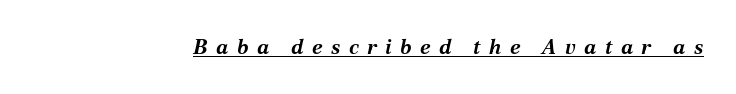
The image shows 21 px bold type, italic (leaning right); set unusually wide letter spacing (+0.4 em), underlined.
